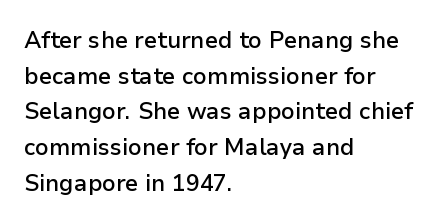
Q: Is the text bold? A: Semi-bold.
Q: Is the text italic (slanted)? A: No, it is upright.
Q: Is the text underlined? A: No.
Q: How is the paragraph aligned? A: Left-aligned.
Q: Is the spacing between letters normal or unusually wide? A: Normal.
Q: Is the spacing between lines tight, normal or loose? A: Normal.
